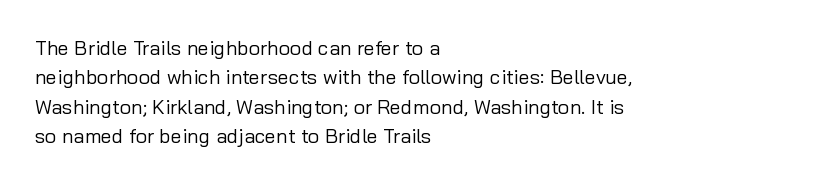
{"italic": "no", "bold": "no", "underline": "no", "align": "left", "line_spacing": "normal", "line_spacing_ratio": 1.47, "letter_spacing": "normal", "letter_spacing_em": 0.0, "glyph_px": 20}
